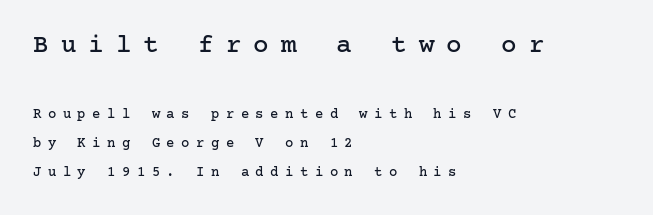
Loosely led — the rows are spread out. Where is the straight margin? On the left. In terms of letterspacing, this is a distinctly airy, spread setting. Tall strokes in this sample are plumb rather than angled. Compare the two chunks: the upper has the greater cap height.
